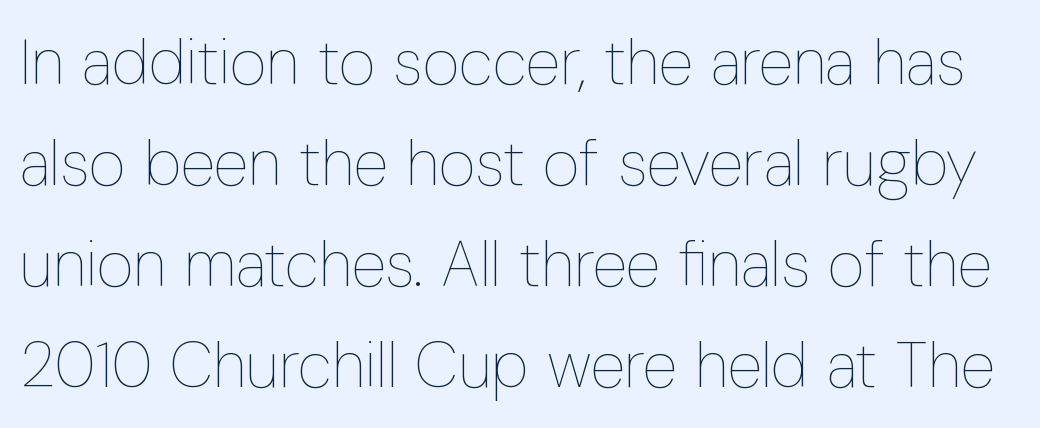
The image shows 64 px thin, condensed type, upright; set normal line spacing (1.58x), normal letter spacing, not underlined; low stroke contrast and a medium x-height.
